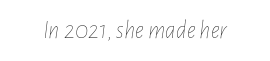
Q: Is the text bold? A: No.
Q: Is the text italic (slanted)? A: Yes, it leans right by about 7 degrees.
Q: Is the text underlined? A: No.
Q: Is the spacing between letters normal or unusually wide? A: Normal.
